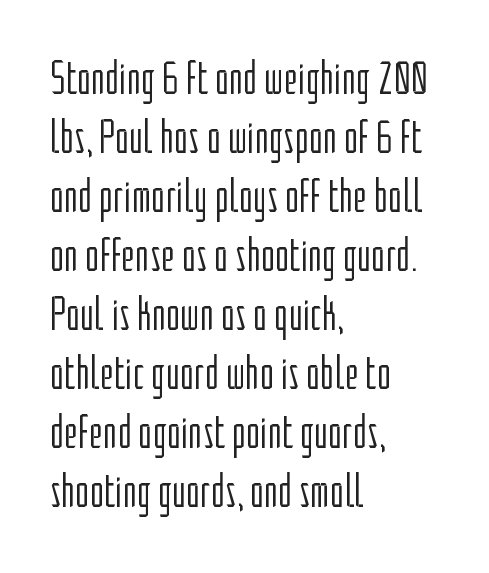
Weight class: somewhere from thin through regular. Are there feet on the stems? There aren't — it's a sans. Vertical strokes here are truly vertical. Glance below the letters and you will spot only blank space.
